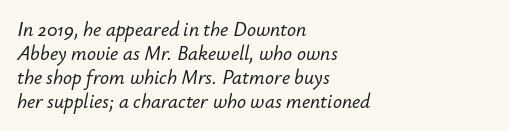
Q: Is the text italic (slanted)? A: Yes, it leans right by about 12 degrees.
Q: Is the text underlined? A: No.
Q: How is the paragraph aligned? A: Left-aligned.
Q: Is the spacing between letters normal or unusually wide? A: Normal.
